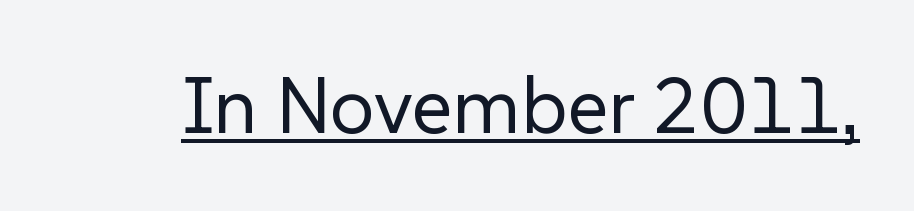
Unbolded letterforms with no extra heft. The typesetter has applied underlining to the passage shown. Characters follow at the spacing the type designer built in. These lines are composed in type without serifs.
